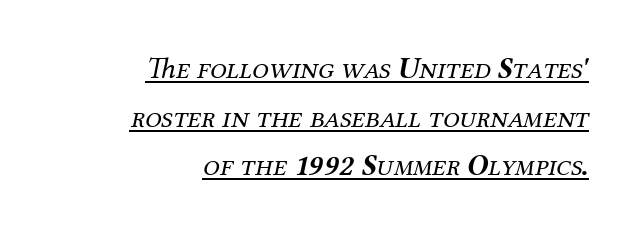
{"serif": "yes", "italic": "yes", "lean": "right", "slant_degrees": 12, "bold": "no", "weight": "regular", "width": "normal", "stroke_contrast": "medium", "x_height": "medium", "monospaced": "no", "underline": "yes", "align": "right", "line_spacing": "normal", "line_spacing_ratio": 1.62, "letter_spacing": "normal", "letter_spacing_em": 0.0, "glyph_px": 30}
